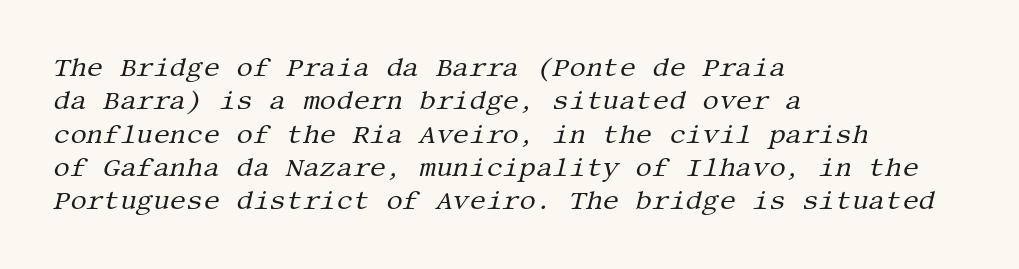
Descenders hang freely into open space. Is this a heavy cut? Hardly; it is regular or lighter. Emphasis-style slanted type is in use. Baseline-to-baseline distance is the conventional proportion of letter height. This rendering leaves character spacing at its baseline value.
